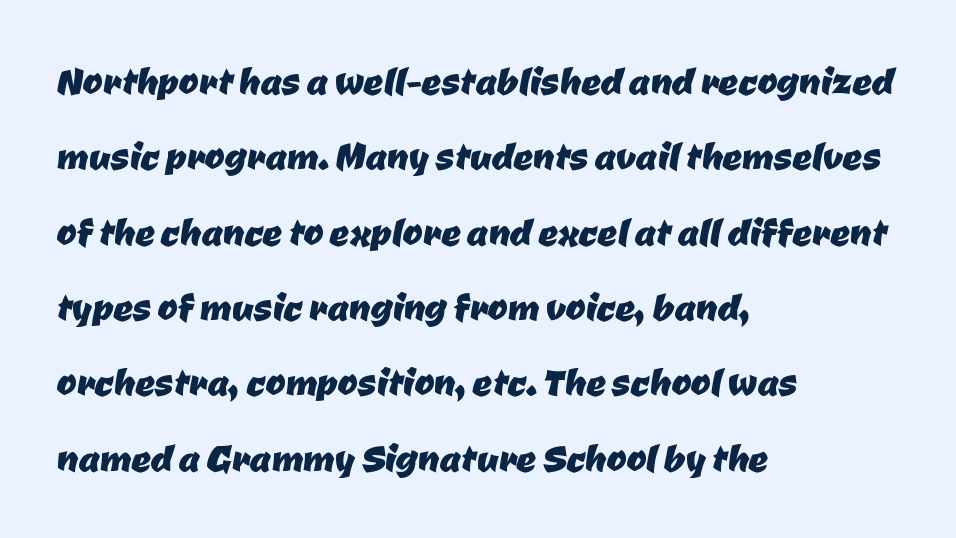
Vertical spacing — default. Are there feet on the stems? There aren't — it's a sans. Only glyphs here, with clear space below each row. The letters sit at their default tracking, neither squeezed nor spread.
